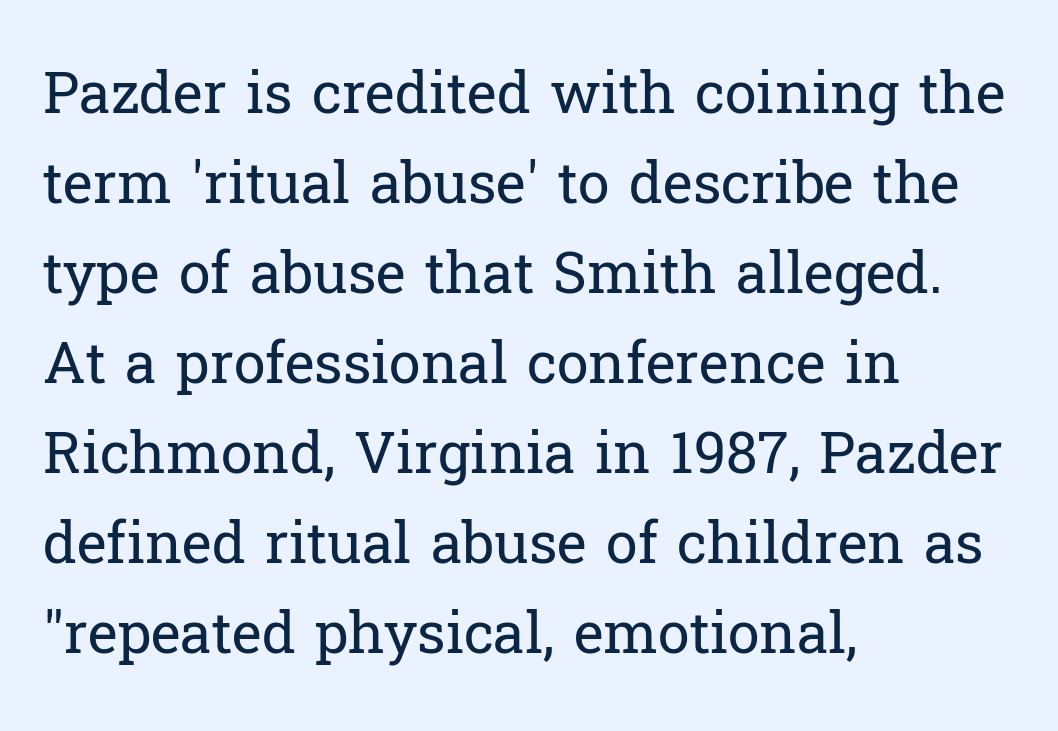
{"serif": "yes", "italic": "no", "bold": "no", "weight": "regular", "width": "normal", "stroke_contrast": "low", "x_height": "medium", "monospaced": "no", "underline": "no", "align": "left", "line_spacing": "normal", "line_spacing_ratio": 1.58, "letter_spacing": "normal", "letter_spacing_em": 0.0, "glyph_px": 57}
